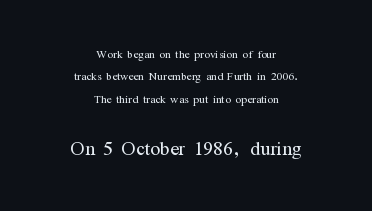
The space beneath each line is pristine and unruled. These lines keep a tight, regular rhythm from letter to letter. Stems here are at most as thick as an everyday book face. Size hierarchy here favors the trailing block over the leading one.
